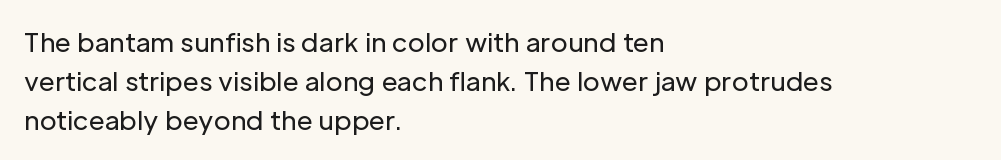
{"italic": "no", "bold": "no", "underline": "no", "align": "left", "line_spacing": "normal", "line_spacing_ratio": 1.5, "letter_spacing": "normal", "letter_spacing_em": 0.0, "glyph_px": 26}
